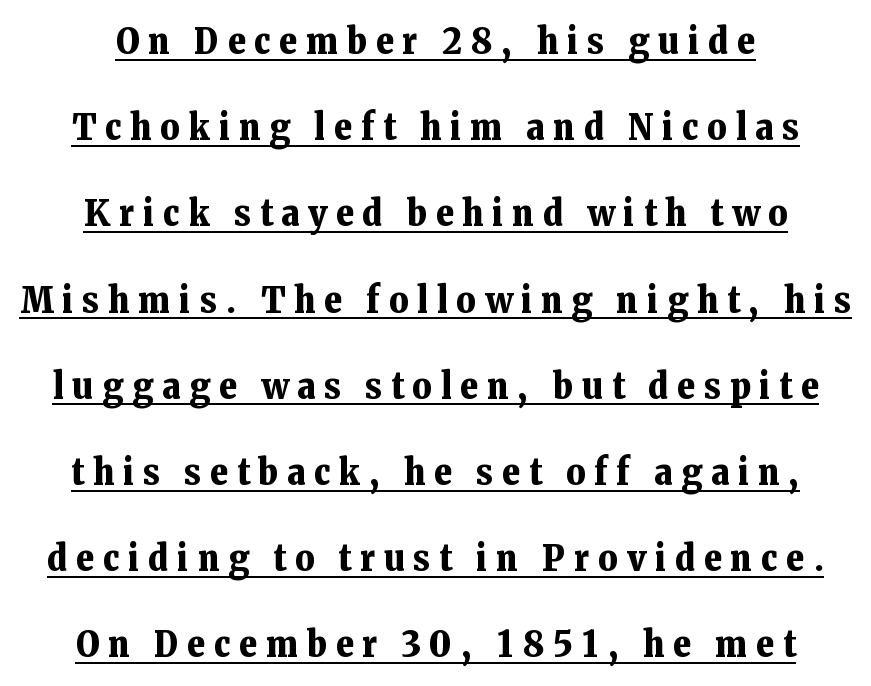
{"serif": "yes", "italic": "no", "bold": "yes", "weight": "bold", "width": "normal", "stroke_contrast": "low", "x_height": "medium", "monospaced": "no", "underline": "yes", "align": "center", "line_spacing": "loose", "line_spacing_ratio": 2.33, "letter_spacing": "wide", "letter_spacing_em": 0.24, "glyph_px": 37}
